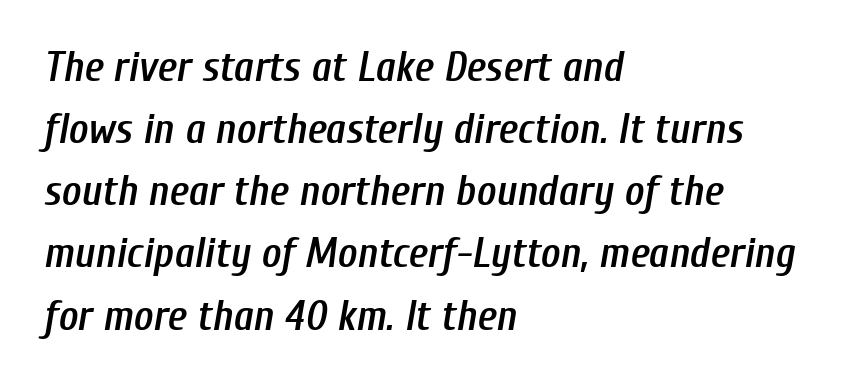
Every character sits at an angle, as italics do. Descenders hang freely into open space. The typesetting leans somewhat heavy: a semibold. The letters advance in unequal steps, a hallmark of proportional type. All the whitespace from short lines collects on the right. Leading: standard.
